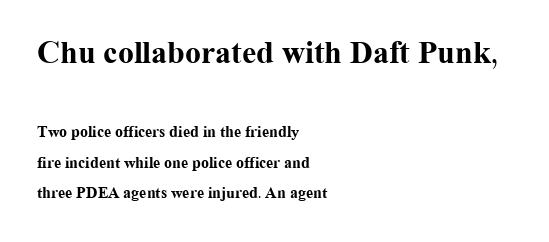
Q: Is the text bold? A: Yes.
Q: Is the text italic (slanted)? A: No, it is upright.
Q: Is the typeface a serif or a sans-serif typeface? A: Serif.
Q: Is the text underlined? A: No.
Q: How is the paragraph aligned? A: Left-aligned.
Q: Is the spacing between letters normal or unusually wide? A: Normal.
Q: Is the spacing between lines tight, normal or loose? A: Loose.
Q: Which block of text is set in a larger size, the first (top) or the second (bottom)? A: The first (top) one.
Q: Width (condensed, normal, or wide)? A: Normal.
Q: Stroke contrast? A: Medium.
Q: x-height? A: Medium.
Q: Monospaced? A: No.
